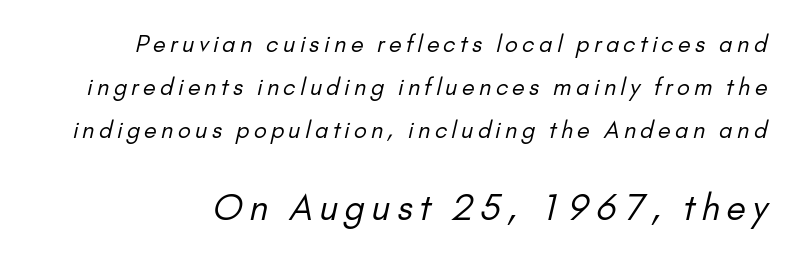
{"serif": "no", "bold": "no", "weight": "regular", "width": "normal", "stroke_contrast": "low", "x_height": "small", "monospaced": "no", "underline": "no", "line_spacing_ratio": 1.86, "larger_block": "second", "size_ratio": 1.52, "glyph_px": 35}
